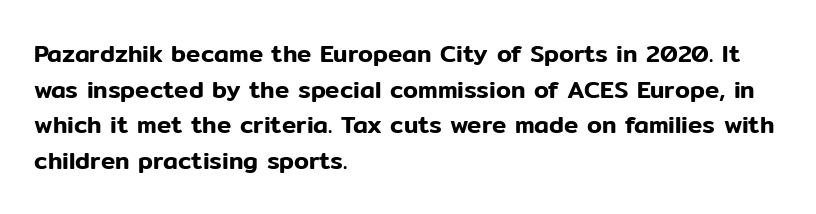
{"italic": "no", "underline": "no", "align": "left", "line_spacing": "normal", "line_spacing_ratio": 1.48, "letter_spacing": "normal", "letter_spacing_em": 0.0, "glyph_px": 24}
